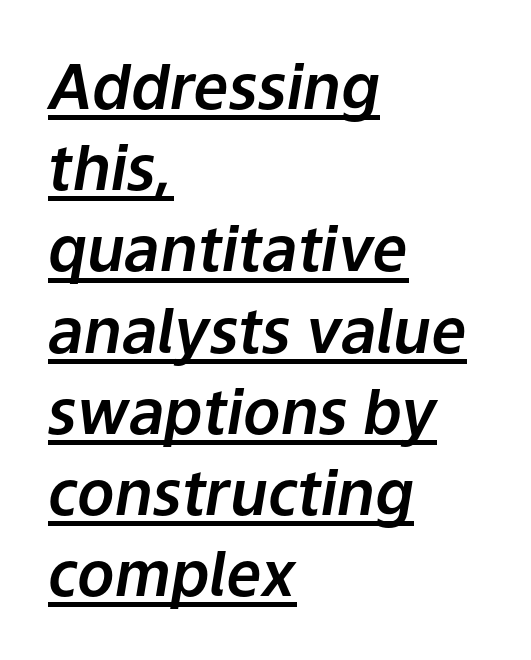
The image shows 62 px text type, italic (leaning right); set left-aligned, normal line spacing (1.31x), normal letter spacing, underlined; low stroke contrast and a medium x-height.
